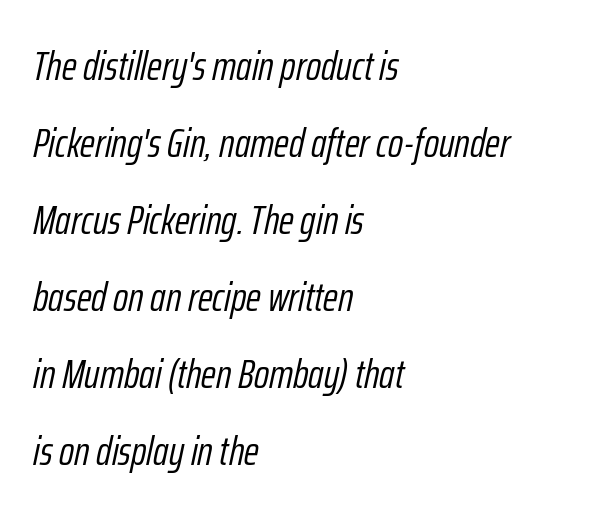
Teacher's note: observe the even left margin — that is flush-left alignment. No word sits above an underline. Is the type slanted? Yes — the strokes lean at a clear angle. Proportional: the letters do not fall into vertical columns.
